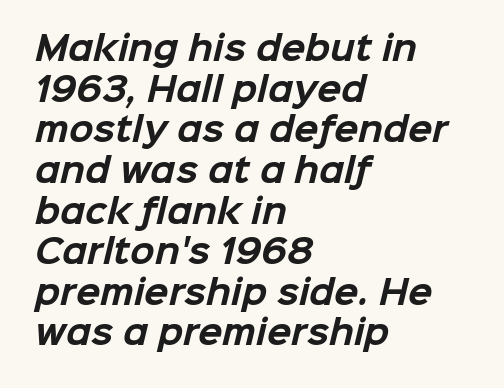
The image shows 32 px bold sans-serif type; set left-aligned, normal line spacing (1.27x), normal letter spacing, not underlined; low stroke contrast and a medium x-height.
